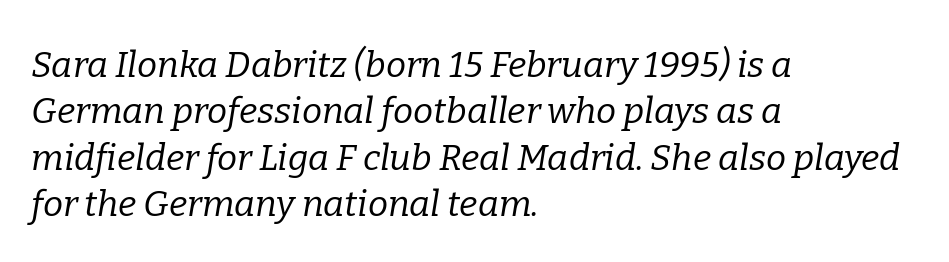
{"serif": "yes", "italic": "yes", "lean": "right", "slant_degrees": 9, "bold": "no", "weight": "regular", "width": "normal", "stroke_contrast": "low", "x_height": "medium", "monospaced": "no", "underline": "no", "align": "left", "line_spacing": "normal", "line_spacing_ratio": 1.29, "letter_spacing": "normal", "letter_spacing_em": 0.0, "glyph_px": 36}
